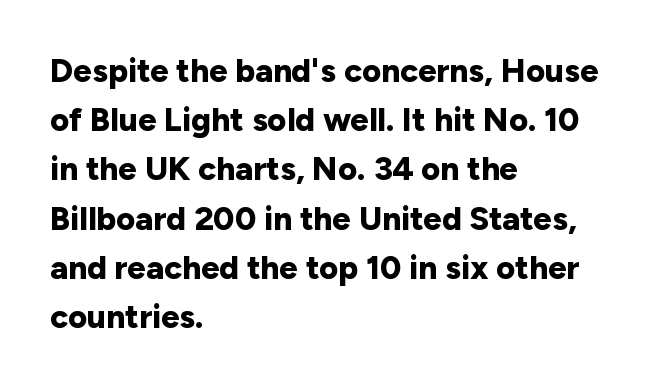
{"serif": "no", "italic": "no", "bold": "yes", "weight": "bold", "width": "normal", "stroke_contrast": "low", "x_height": "medium", "monospaced": "no", "underline": "no", "align": "left", "line_spacing": "normal", "line_spacing_ratio": 1.49, "letter_spacing": "normal", "letter_spacing_em": 0.0, "glyph_px": 33}
